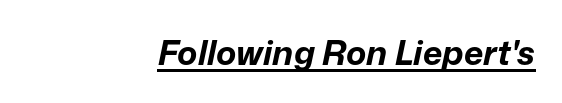
Q: Is the text bold? A: Yes.
Q: Is the text italic (slanted)? A: Yes, it leans right by about 12 degrees.
Q: Is the text underlined? A: Yes.
Q: How is the paragraph aligned? A: Right-aligned.
Q: Is the spacing between letters normal or unusually wide? A: Normal.
Q: Width (condensed, normal, or wide)? A: Normal.
Q: Stroke contrast? A: Low.
Q: x-height? A: Medium.
Q: Monospaced? A: No.
